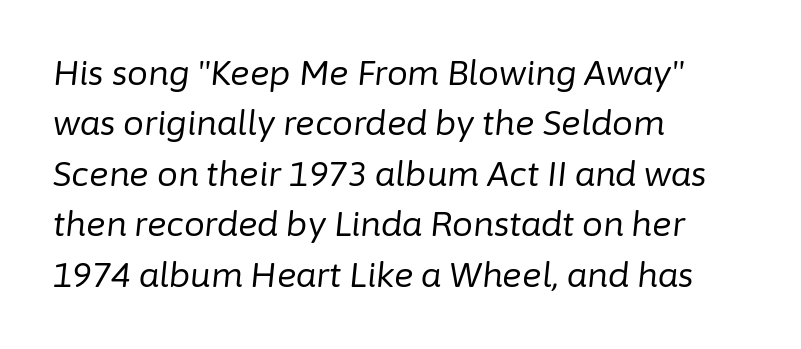
The image shows 33 px regular-weight type, italic (leaning right); set left-aligned, normal line spacing (1.53x), normal letter spacing, not underlined; low stroke contrast and a medium x-height.
